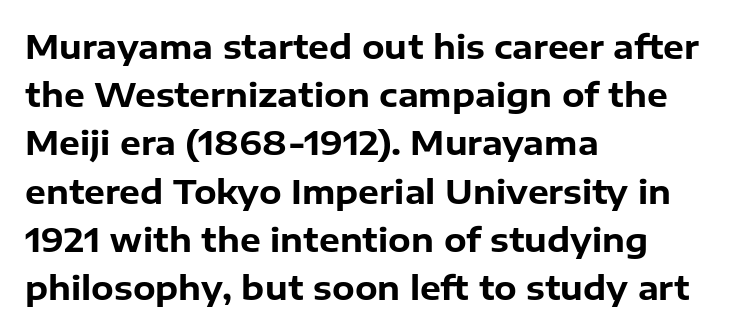
{"serif": "no", "italic": "no", "bold": "yes", "weight": "bold", "width": "normal", "stroke_contrast": "low", "x_height": "medium", "monospaced": "no", "underline": "no", "align": "left", "line_spacing": "normal", "line_spacing_ratio": 1.46, "letter_spacing": "normal", "letter_spacing_em": 0.0, "glyph_px": 33}
